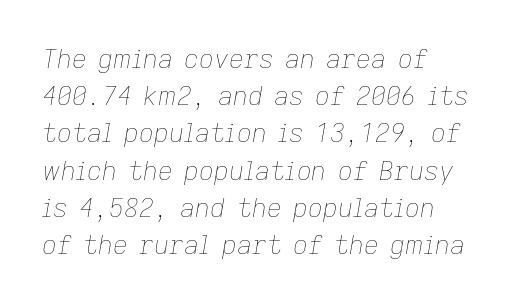
{"italic": "yes", "lean": "right", "slant_degrees": 9, "bold": "no", "underline": "no", "align": "left", "line_spacing": "normal", "line_spacing_ratio": 1.43, "letter_spacing": "normal", "letter_spacing_em": 0.0, "glyph_px": 26}
